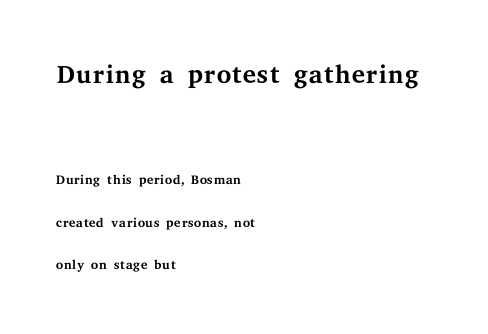
{"serif": "yes", "italic": "no", "bold": "no", "weight": "regular", "width": "wide", "stroke_contrast": "medium", "x_height": "medium", "monospaced": "no", "underline": "no", "align": "left", "line_spacing": "loose", "line_spacing_ratio": 2.23, "letter_spacing": "normal", "letter_spacing_em": 0.0, "larger_block": "first", "size_ratio": 2.0, "glyph_px": 38}
